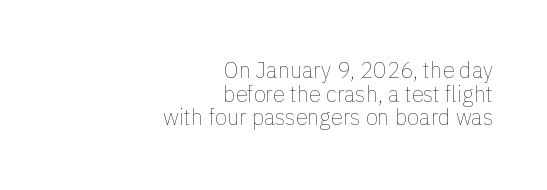
Q: Is the text bold? A: No.
Q: Is the text italic (slanted)? A: No, it is upright.
Q: Is the text underlined? A: No.
Q: How is the paragraph aligned? A: Right-aligned.
Q: Is the spacing between letters normal or unusually wide? A: Normal.
Q: Is the spacing between lines tight, normal or loose? A: Tight.
